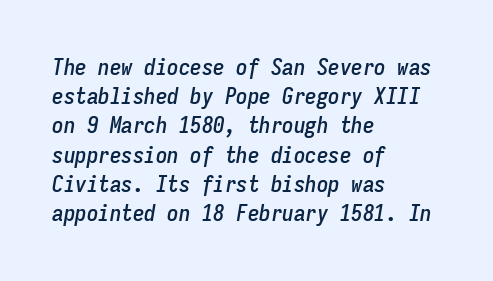
If you drew a ruler down the left edge, every line would touch it. Is the type slanted? Yes — the strokes lean at a clear angle. The tracking reads as untouched default to a designer's eye. Vertical spacing — default.
